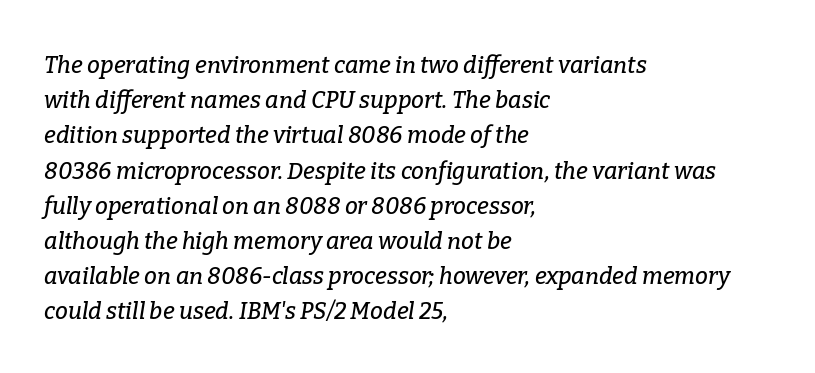
{"italic": "yes", "lean": "right", "slant_degrees": 9, "underline": "no", "align": "left", "line_spacing": "normal", "line_spacing_ratio": 1.53, "letter_spacing": "normal", "letter_spacing_em": 0.0, "glyph_px": 23}
